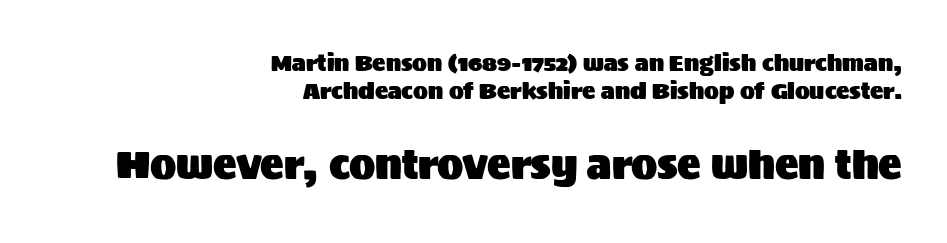
Q: Is the text italic (slanted)? A: No, it is upright.
Q: Is the typeface a serif or a sans-serif typeface? A: Sans-serif.
Q: Is the text underlined? A: No.
Q: How is the paragraph aligned? A: Right-aligned.
Q: Is the spacing between letters normal or unusually wide? A: Normal.
Q: Is the spacing between lines tight, normal or loose? A: Normal.
Q: Which block of text is set in a larger size, the first (top) or the second (bottom)? A: The second (bottom) one.
Q: Width (condensed, normal, or wide)? A: Normal.
Q: Stroke contrast? A: Medium.
Q: x-height? A: Large.
Q: Monospaced? A: No.
